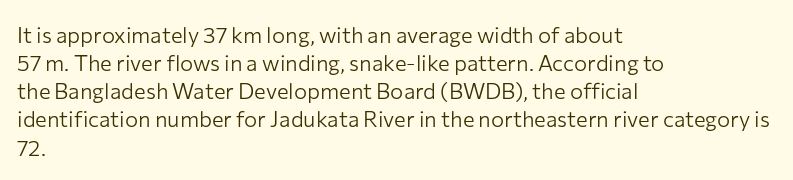
The image shows 22 px text type, upright; set left-aligned, normal line spacing (1.28x), normal letter spacing, not underlined.
